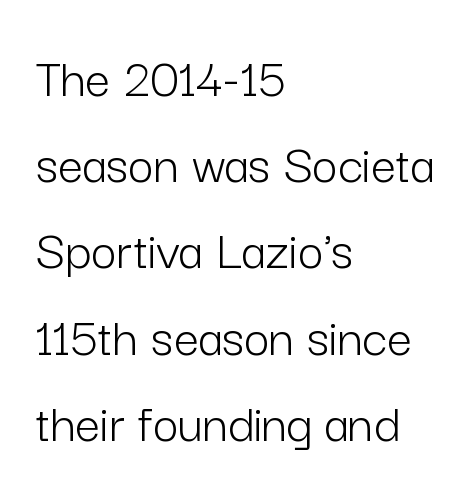
Q: Is the text bold? A: No.
Q: Is the text italic (slanted)? A: No, it is upright.
Q: Is the typeface a serif or a sans-serif typeface? A: Sans-serif.
Q: Is the text underlined? A: No.
Q: How is the paragraph aligned? A: Left-aligned.
Q: Is the spacing between letters normal or unusually wide? A: Normal.
Q: Is the spacing between lines tight, normal or loose? A: Normal.
Q: Width (condensed, normal, or wide)? A: Normal.
Q: Stroke contrast? A: Low.
Q: x-height? A: Medium.
Q: Monospaced? A: No.
